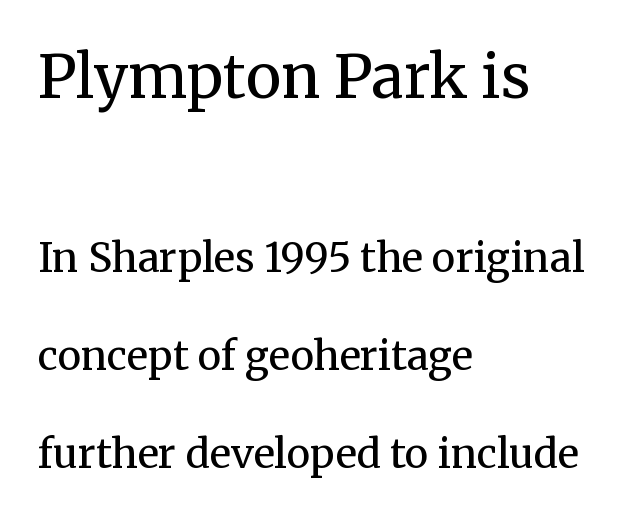
Q: Is the text bold? A: No.
Q: Is the text italic (slanted)? A: No, it is upright.
Q: Is the typeface a serif or a sans-serif typeface? A: Serif.
Q: Is the text underlined? A: No.
Q: How is the paragraph aligned? A: Left-aligned.
Q: Is the spacing between letters normal or unusually wide? A: Normal.
Q: Is the spacing between lines tight, normal or loose? A: Loose.
Q: Which block of text is set in a larger size, the first (top) or the second (bottom)? A: The first (top) one.
Q: Width (condensed, normal, or wide)? A: Normal.
Q: Stroke contrast? A: Medium.
Q: x-height? A: Medium.
Q: Monospaced? A: No.
